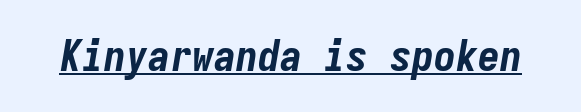
The image shows 44 px bold, condensed type, italic (leaning right), monospaced; set normal letter spacing, underlined; low stroke contrast and a medium x-height.
